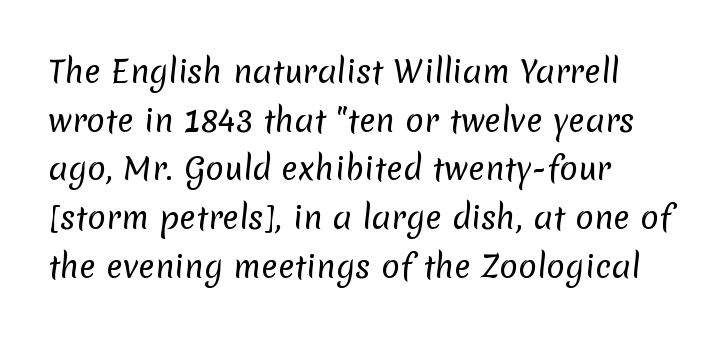
Q: Is the text bold? A: No.
Q: Is the typeface a serif or a sans-serif typeface? A: Sans-serif.
Q: Is the text underlined? A: No.
Q: How is the paragraph aligned? A: Left-aligned.
Q: Is the spacing between letters normal or unusually wide? A: Normal.
Q: Is the spacing between lines tight, normal or loose? A: Normal.
Q: Width (condensed, normal, or wide)? A: Normal.
Q: Stroke contrast? A: Low.
Q: x-height? A: Medium.
Q: Monospaced? A: No.
